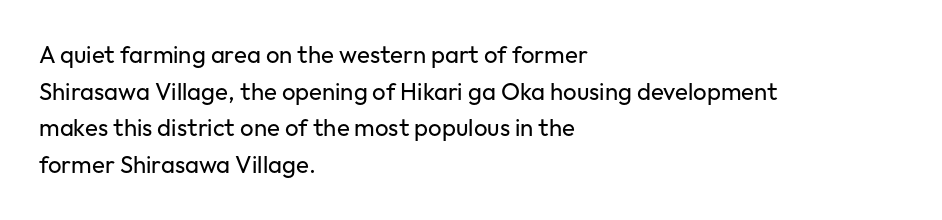
The image shows 24 px text type, upright; set left-aligned, normal line spacing (1.53x), normal letter spacing, not underlined.
